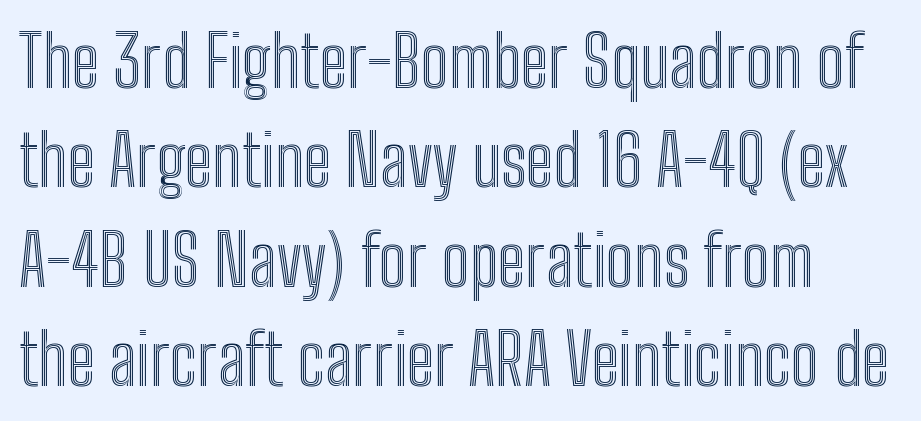
Every character sits straight up, as roman type does. Looks like regular typesetting: each glyph gets only the width it needs. Descender tails drop into unmarked territory. In terms of leading, this rendering sits right in the middle. Students, note that the glyphs here touch the page at normal intervals.
